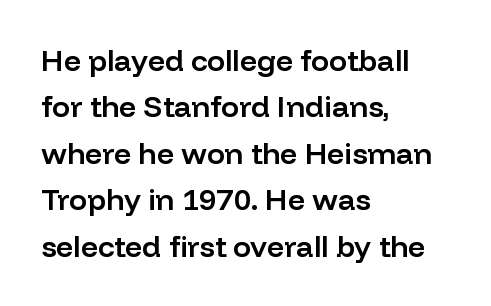
The image shows 30 px semibold sans-serif type, upright; set left-aligned, normal line spacing (1.55x), normal letter spacing, not underlined; low stroke contrast and a medium x-height.
